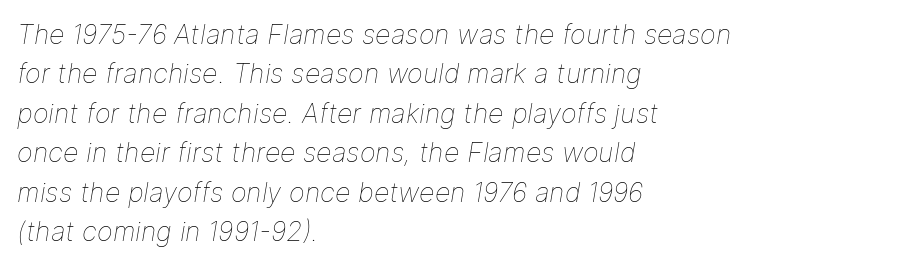
{"italic": "yes", "lean": "right", "slant_degrees": 9, "bold": "no", "underline": "no", "align": "left", "line_spacing": "normal", "line_spacing_ratio": 1.46, "letter_spacing": "normal", "letter_spacing_em": 0.0, "glyph_px": 27}
